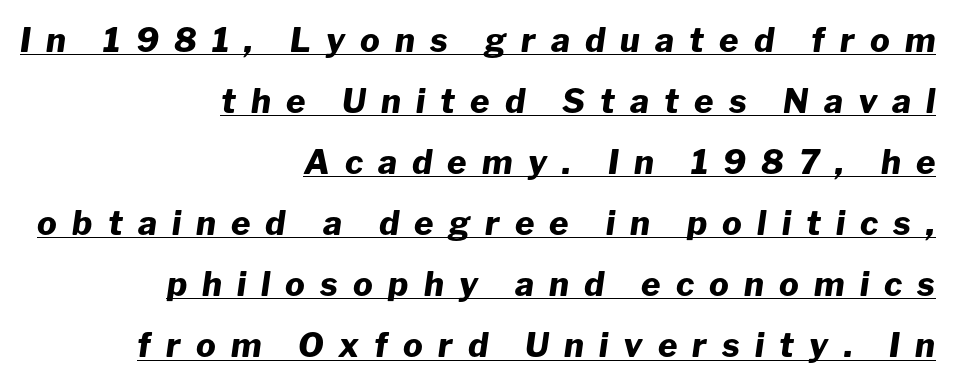
Q: Is the text bold? A: Yes.
Q: Is the text italic (slanted)? A: Yes, it leans right by about 8 degrees.
Q: Is the text underlined? A: Yes.
Q: How is the paragraph aligned? A: Right-aligned.
Q: Is the spacing between letters normal or unusually wide? A: Unusually wide.
Q: Width (condensed, normal, or wide)? A: Normal.
Q: Stroke contrast? A: Low.
Q: x-height? A: Medium.
Q: Monospaced? A: No.
